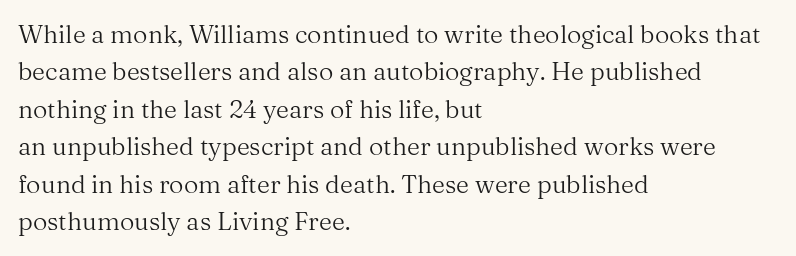
Q: Is the text bold? A: No.
Q: Is the text italic (slanted)? A: No, it is upright.
Q: Is the text underlined? A: No.
Q: How is the paragraph aligned? A: Left-aligned.
Q: Is the spacing between letters normal or unusually wide? A: Normal.
Q: Is the spacing between lines tight, normal or loose? A: Normal.
